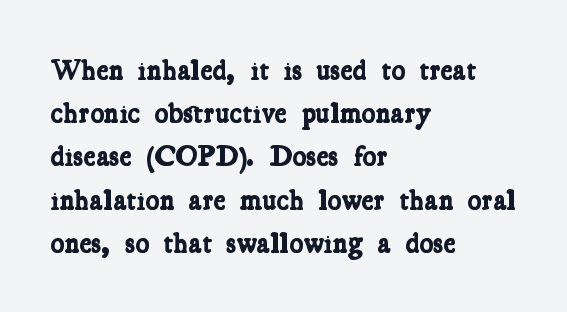
Glance below the letters and you will spot only blank space. Each letter's strokes conclude with small projecting serifs. Letter spacing: default. Vertically, the passage feels balanced, rows spaced as you'd expect. These lines stack with their left ends in a neat column. Heft: maximum for text — a bold.
